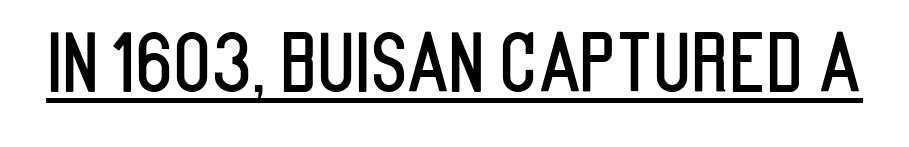
Observe the absence of serifs on each vertical stroke in this sample. A typesetter would call this zero additional tracking. A typesetter would mark this as roman, not italic. Spacing verdict: proportional, widths tailored to each character. Beneath each row of characters lies a ruled line.
